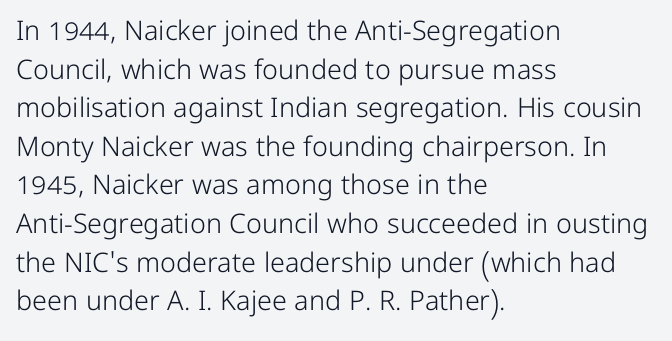
{"italic": "no", "bold": "no", "underline": "no", "align": "left", "line_spacing": "normal", "line_spacing_ratio": 1.43, "letter_spacing": "normal", "letter_spacing_em": 0.0, "glyph_px": 27}
